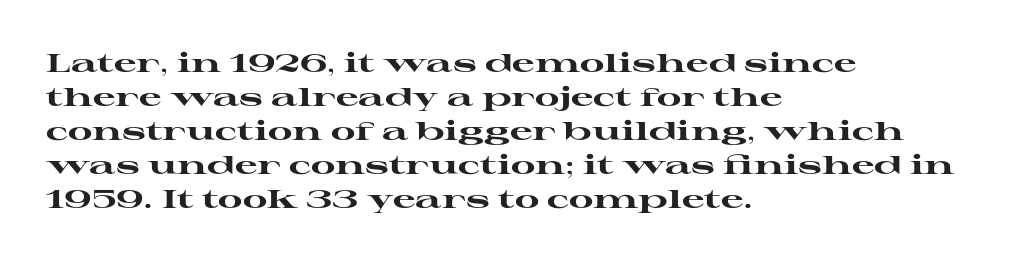
The image shows 25 px bold type, upright; set left-aligned, normal line spacing (1.36x), normal letter spacing, not underlined.
